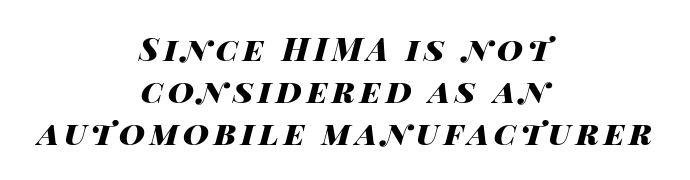
{"italic": "yes", "lean": "right", "slant_degrees": 14, "bold": "yes", "weight": "heavy", "width": "wide", "stroke_contrast": "high", "x_height": "large", "monospaced": "no", "underline": "no", "align": "center", "line_spacing": "normal", "line_spacing_ratio": 1.31, "glyph_px": 32}
